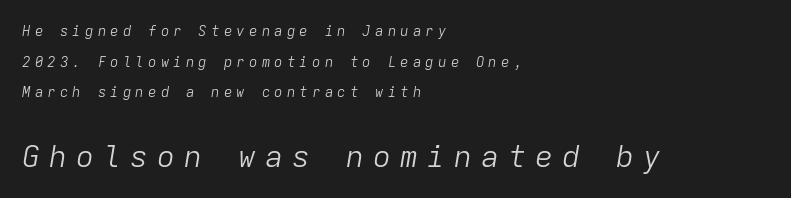
Q: Is the text bold? A: No.
Q: Is the text italic (slanted)? A: Yes, it leans right by about 9 degrees.
Q: Is the text underlined? A: No.
Q: How is the paragraph aligned? A: Left-aligned.
Q: Is the spacing between letters normal or unusually wide? A: Unusually wide.
Q: Is the spacing between lines tight, normal or loose? A: Loose.
Q: Which block of text is set in a larger size, the first (top) or the second (bottom)? A: The second (bottom) one.
Q: Width (condensed, normal, or wide)? A: Normal.
Q: Stroke contrast? A: Low.
Q: x-height? A: Medium.
Q: Monospaced? A: Yes.
